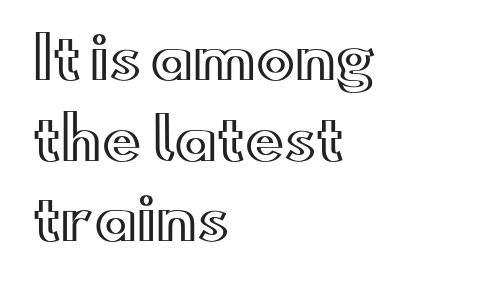
The space between consecutive lines is moderate. How are the letters spaced? Ordinarily, with no added tracking. Check under the words: just untouched page. Does the copy run flush right? No — it runs flush left. You can tell it's not italic because the verticals are truly vertical. Varying glyph widths throughout — classic text-font behaviour.
